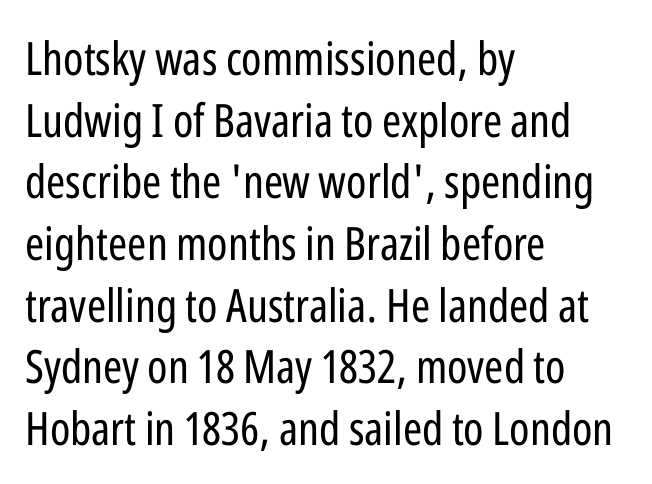
Q: Is the text bold? A: No.
Q: Is the text italic (slanted)? A: No, it is upright.
Q: Is the typeface a serif or a sans-serif typeface? A: Sans-serif.
Q: Is the text underlined? A: No.
Q: How is the paragraph aligned? A: Left-aligned.
Q: Is the spacing between letters normal or unusually wide? A: Normal.
Q: Is the spacing between lines tight, normal or loose? A: Normal.
Q: Width (condensed, normal, or wide)? A: Condensed.
Q: Stroke contrast? A: Low.
Q: x-height? A: Medium.
Q: Monospaced? A: No.
